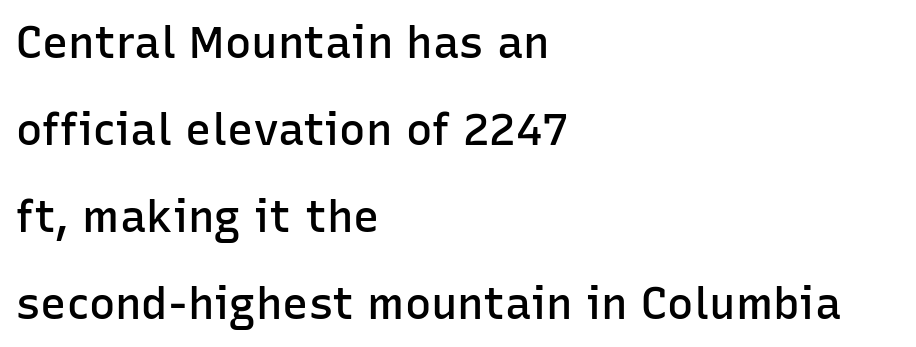
Serif or sans? Sans — the stroke terminals are bare. The setting favours the left margin, as ordinary paragraphs usually do. Each row of text sits above clean, open space. These lines were composed using upright roman letters. This rendering leaves character spacing at its baseline value.
